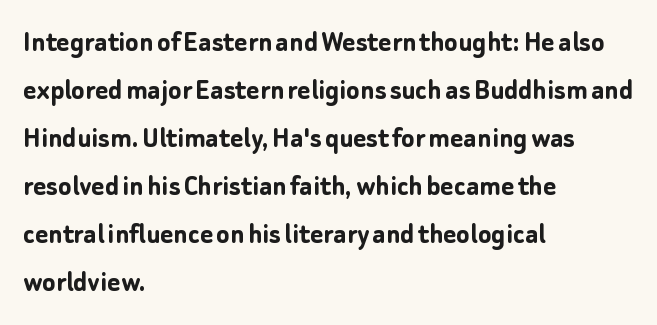
{"serif": "no", "italic": "no", "bold": "yes", "weight": "semibold", "width": "normal", "stroke_contrast": "low", "x_height": "medium", "monospaced": "no", "underline": "no", "align": "left", "line_spacing": "normal", "line_spacing_ratio": 1.55, "letter_spacing": "normal", "letter_spacing_em": 0.0, "glyph_px": 31}
